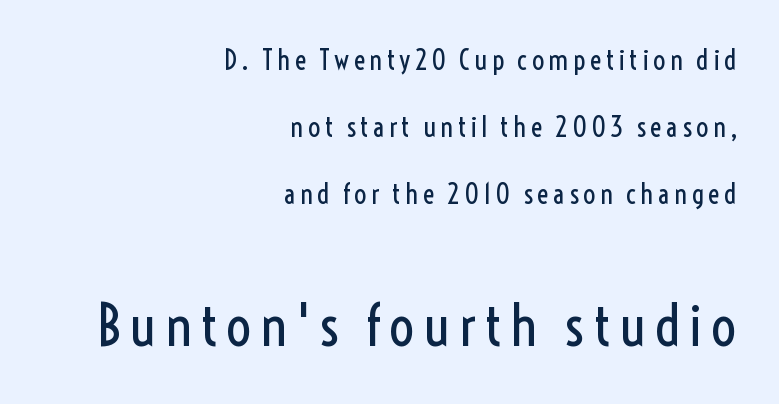
The image shows 57 px regular-weight, condensed sans-serif type, upright; set right-aligned, loose line spacing (2.4x), not underlined; the second (bottom) block is 2.04x larger; a medium x-height.
